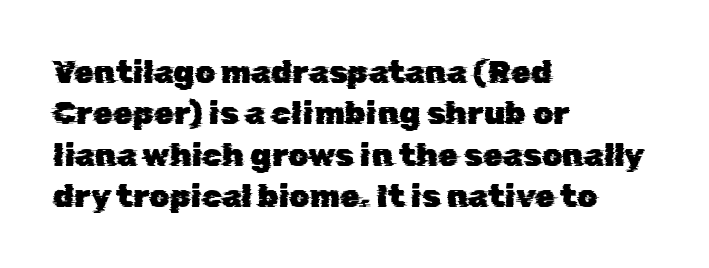
Each letter keeps its own natural width here, so spacing adapts to shape. Honestly, there is no underline to notice here at all. Leading: standard. Letter spacing: default. Left-aligned paragraph, ragged on the right.
